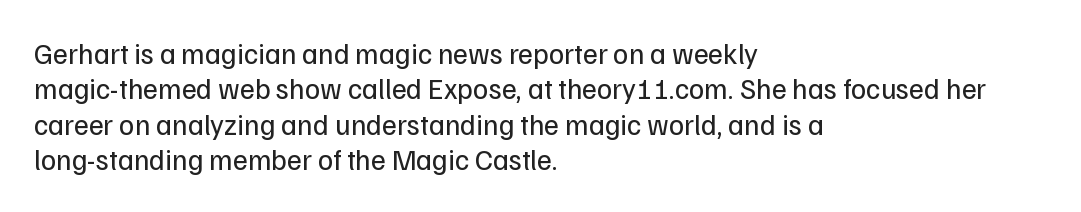
Nope, not italic — everything's standing straight. The letterforms sit shoulder to shoulder at normal distance. No extra ink here — the face is not bold. Check under the words: just untouched page. The text block is weighted toward the left margin, trailing off unevenly rightward. You could not count columns in this text — the font is proportionally spaced.
